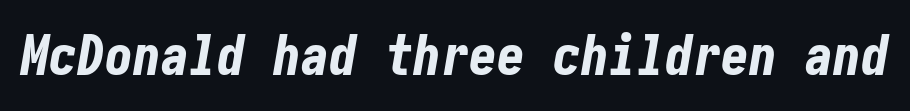
The image shows 56 px bold, condensed type, italic (leaning right); set normal letter spacing, not underlined; low stroke contrast and a medium x-height.
